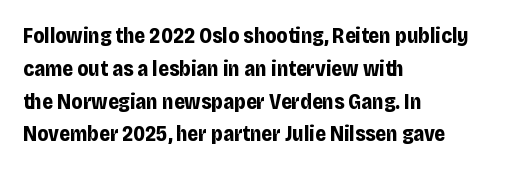
The image shows 21 px bold type, upright; set left-aligned, normal line spacing (1.56x), normal letter spacing, not underlined.
